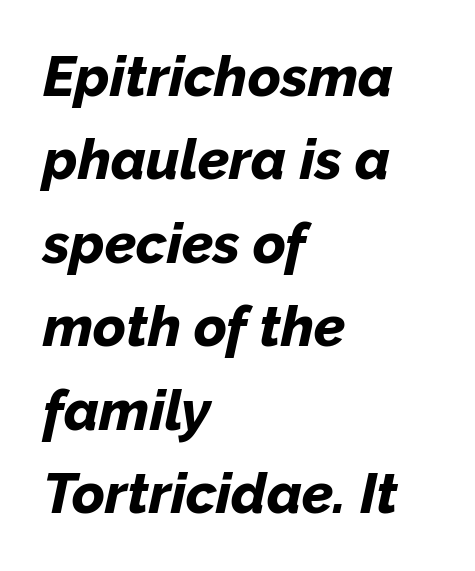
{"italic": "yes", "lean": "right", "slant_degrees": 12, "bold": "yes", "weight": "bold", "width": "normal", "stroke_contrast": "low", "x_height": "medium", "monospaced": "no", "underline": "no", "align": "left", "line_spacing": "normal", "line_spacing_ratio": 1.49, "letter_spacing": "normal", "letter_spacing_em": 0.0, "glyph_px": 56}
